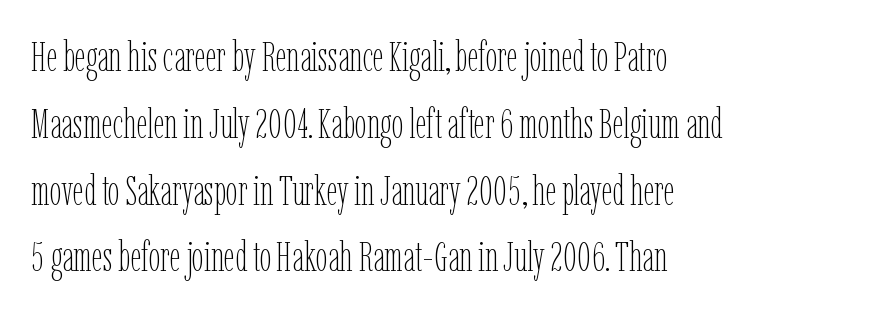
The image shows 42 px thin, condensed type, upright; set left-aligned, normal line spacing (1.59x), normal letter spacing, not underlined; low stroke contrast and a medium x-height.
